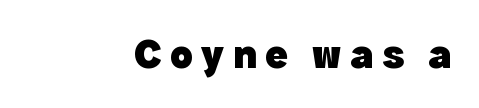
{"serif": "no", "italic": "no", "bold": "yes", "weight": "heavy", "width": "normal", "x_height": "medium", "monospaced": "no", "underline": "no", "align": "right", "letter_spacing": "wide", "letter_spacing_em": 0.2, "glyph_px": 42}
